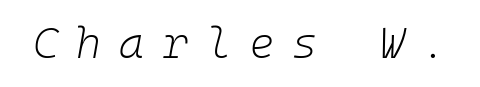
The image shows 43 px light type, italic (leaning right), monospaced; set unusually wide letter spacing (+0.42 em), not underlined; low stroke contrast and a medium x-height.
